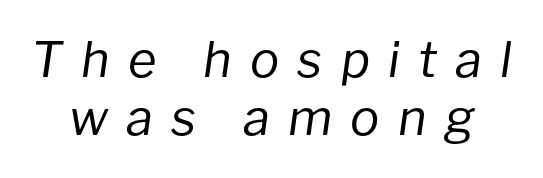
There's an unmistakable incline to the writing here. Stem width sits at or under what a default text font uses. The baseline area is clear. The tracking reads as deliberately expanded to a designer's eye. These lines are rendered in a variable-pitch font.
